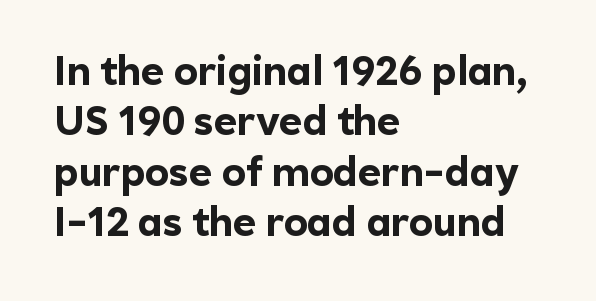
{"serif": "no", "italic": "no", "bold": "yes", "weight": "bold", "width": "normal", "x_height": "medium", "monospaced": "no", "underline": "no", "align": "left", "line_spacing": "normal", "line_spacing_ratio": 1.26, "letter_spacing": "normal", "letter_spacing_em": 0.0, "glyph_px": 40}
